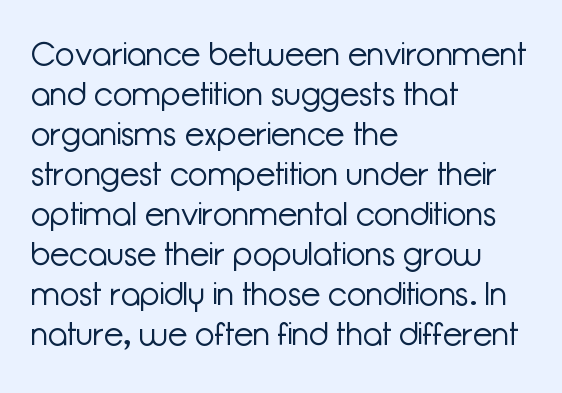
Q: Is the text bold? A: No.
Q: Is the text italic (slanted)? A: No, it is upright.
Q: Is the typeface a serif or a sans-serif typeface? A: Sans-serif.
Q: Is the text underlined? A: No.
Q: How is the paragraph aligned? A: Left-aligned.
Q: Is the spacing between letters normal or unusually wide? A: Normal.
Q: Is the spacing between lines tight, normal or loose? A: Normal.
Q: Width (condensed, normal, or wide)? A: Normal.
Q: Stroke contrast? A: Low.
Q: x-height? A: Medium.
Q: Monospaced? A: No.
